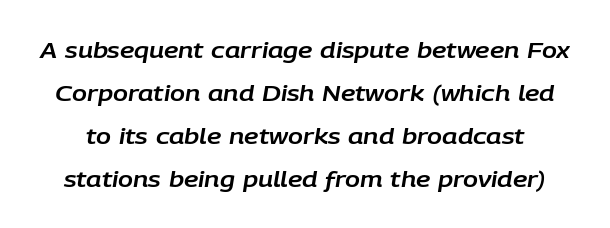
{"italic": "yes", "lean": "right", "slant_degrees": 9, "underline": "no", "line_spacing": "loose", "line_spacing_ratio": 1.95, "letter_spacing": "normal", "letter_spacing_em": 0.0, "glyph_px": 22}
